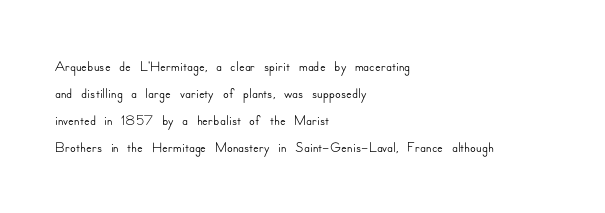
The image shows 21 px text type, upright; set left-aligned, normal line spacing (1.28x), normal letter spacing, not underlined.
